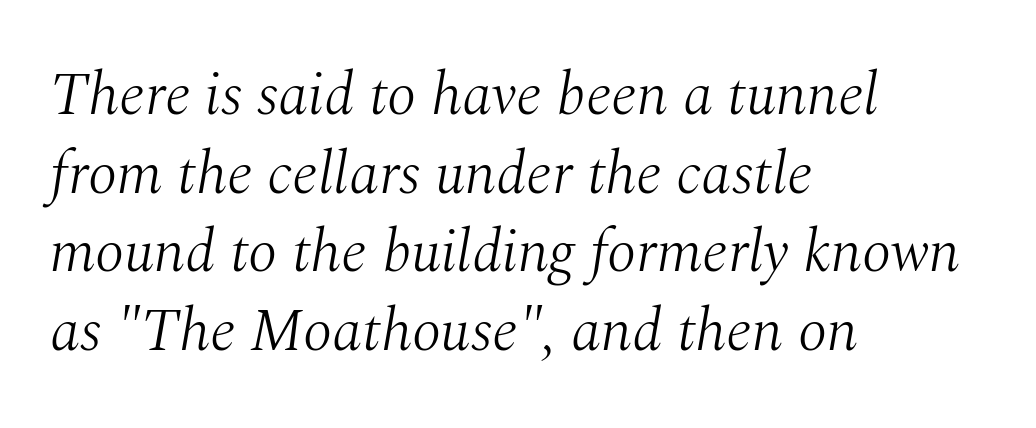
The image shows 60 px light serif type, italic (leaning right); set left-aligned, normal line spacing (1.31x), normal letter spacing, not underlined; medium stroke contrast and a medium x-height.
